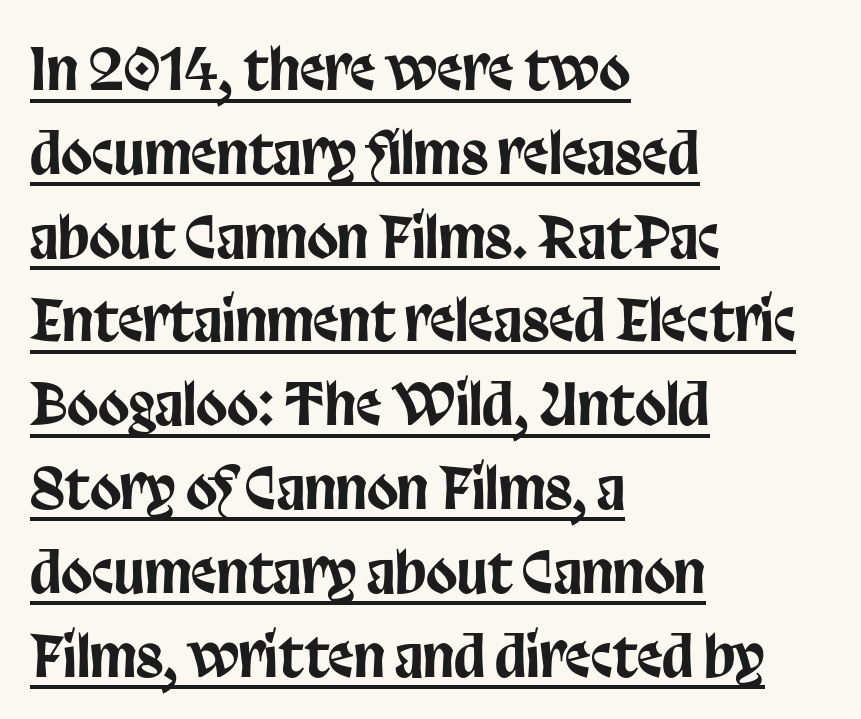
{"serif": "no", "italic": "no", "width": "condensed", "stroke_contrast": "low", "x_height": "large", "monospaced": "no", "underline": "yes", "align": "left", "line_spacing": "normal", "line_spacing_ratio": 1.47, "letter_spacing": "normal", "letter_spacing_em": 0.0, "glyph_px": 57}
